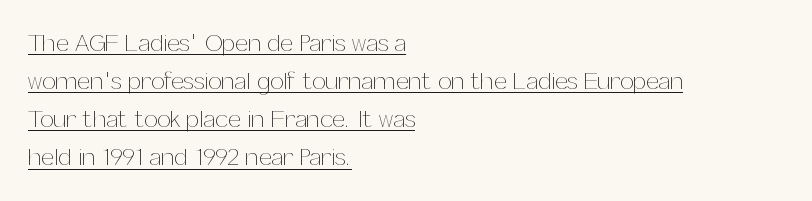
{"italic": "no", "bold": "no", "underline": "yes", "align": "left", "line_spacing": "normal", "line_spacing_ratio": 1.59, "letter_spacing": "normal", "letter_spacing_em": 0.0, "glyph_px": 24}
